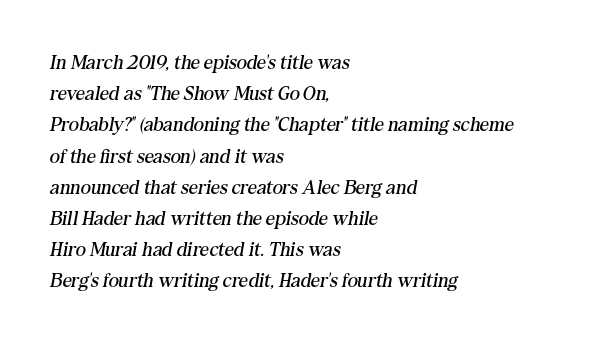
Q: Is the text bold? A: No.
Q: Is the text italic (slanted)? A: Yes, it leans right by about 10 degrees.
Q: Is the text underlined? A: No.
Q: How is the paragraph aligned? A: Left-aligned.
Q: Is the spacing between letters normal or unusually wide? A: Normal.
Q: Is the spacing between lines tight, normal or loose? A: Normal.
